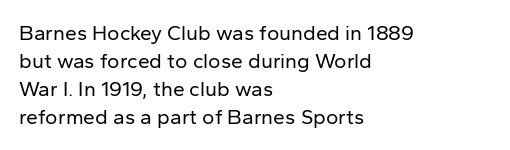
{"italic": "no", "bold": "no", "underline": "no", "align": "left", "line_spacing": "normal", "line_spacing_ratio": 1.34, "letter_spacing": "normal", "letter_spacing_em": 0.0, "glyph_px": 21}
